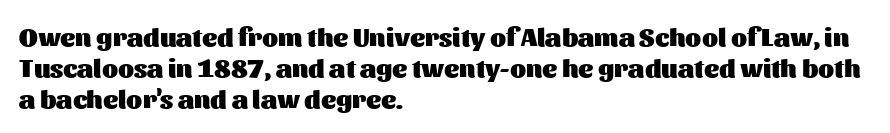
{"italic": "no", "bold": "yes", "underline": "no", "align": "left", "line_spacing_ratio": 1.2, "letter_spacing": "normal", "letter_spacing_em": 0.0, "glyph_px": 26}
